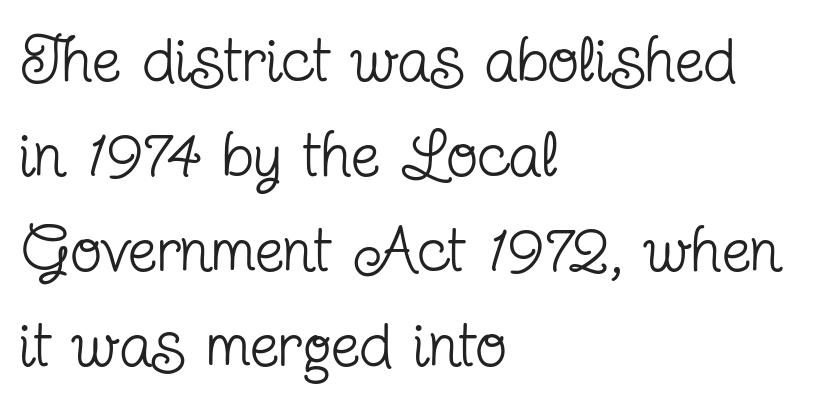
Varying glyph widths throughout — classic text-font behaviour. Line spacing here is normal. Weight class: somewhere from thin through regular. This sample is left-justified, so line endings fall wherever the words run out.
